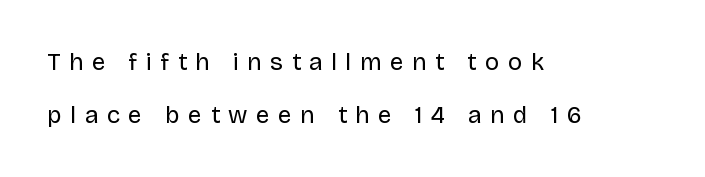
{"italic": "no", "bold": "no", "underline": "no", "align": "left", "line_spacing": "loose", "line_spacing_ratio": 2.19, "letter_spacing": "wide", "letter_spacing_em": 0.36, "glyph_px": 24}
